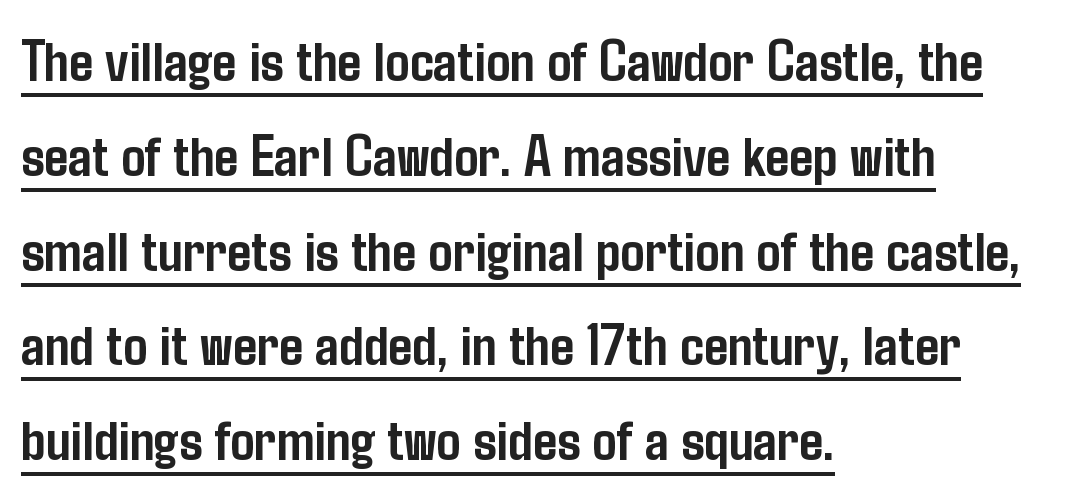
Q: Is the text bold? A: Yes.
Q: Is the text italic (slanted)? A: No, it is upright.
Q: Is the typeface a serif or a sans-serif typeface? A: Sans-serif.
Q: Is the text underlined? A: Yes.
Q: How is the paragraph aligned? A: Left-aligned.
Q: Is the spacing between letters normal or unusually wide? A: Normal.
Q: Is the spacing between lines tight, normal or loose? A: Normal.
Q: Width (condensed, normal, or wide)? A: Condensed.
Q: Stroke contrast? A: Low.
Q: x-height? A: Medium.
Q: Monospaced? A: No.
